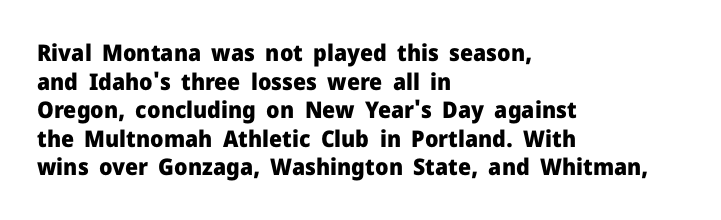
The image shows 23 px bold type, upright; set left-aligned, line spacing 1.24x, normal letter spacing, not underlined.
